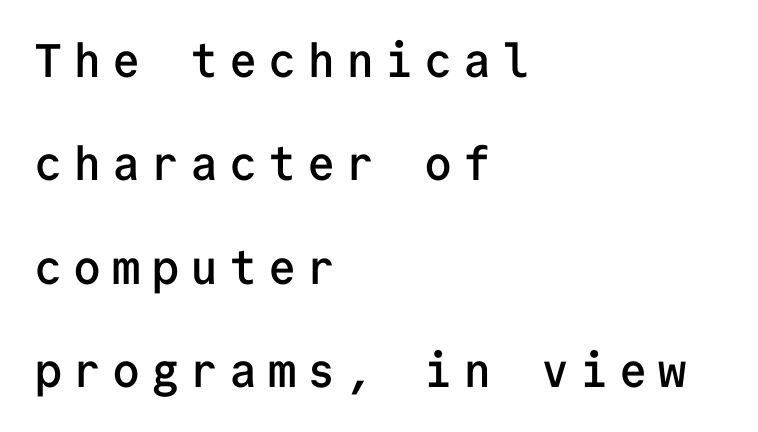
Q: Is the text bold? A: Semi-bold.
Q: Is the text italic (slanted)? A: No, it is upright.
Q: Is the typeface a serif or a sans-serif typeface? A: Sans-serif.
Q: Is the text underlined? A: No.
Q: How is the paragraph aligned? A: Left-aligned.
Q: Is the spacing between letters normal or unusually wide? A: Unusually wide.
Q: Is the spacing between lines tight, normal or loose? A: Loose.
Q: Width (condensed, normal, or wide)? A: Normal.
Q: Stroke contrast? A: Low.
Q: x-height? A: Medium.
Q: Monospaced? A: Yes.
